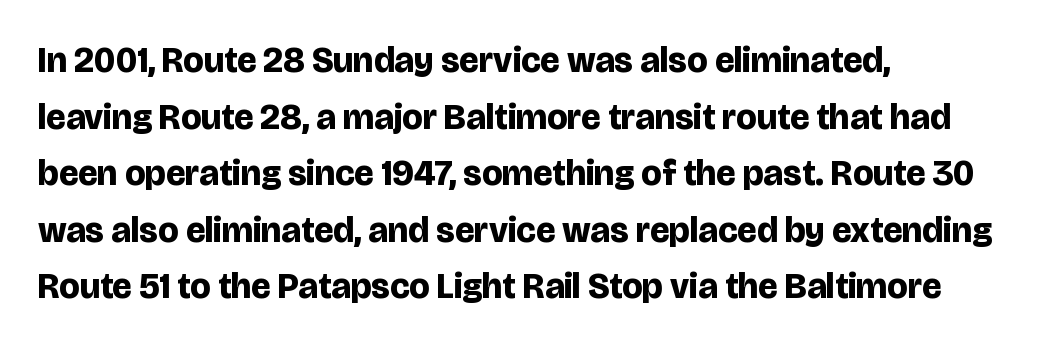
The image shows 36 px bold sans-serif type, upright; set left-aligned, normal line spacing (1.57x), normal letter spacing, not underlined; low stroke contrast and a large x-height.
